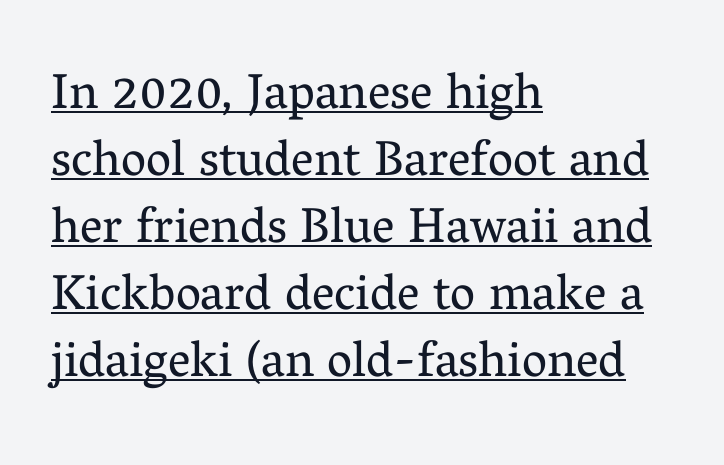
Q: Is the text bold? A: No.
Q: Is the text italic (slanted)? A: No, it is upright.
Q: Is the typeface a serif or a sans-serif typeface? A: Serif.
Q: Is the text underlined? A: Yes.
Q: How is the paragraph aligned? A: Left-aligned.
Q: Is the spacing between letters normal or unusually wide? A: Normal.
Q: Is the spacing between lines tight, normal or loose? A: Normal.
Q: Width (condensed, normal, or wide)? A: Normal.
Q: Stroke contrast? A: Medium.
Q: x-height? A: Medium.
Q: Monospaced? A: No.
